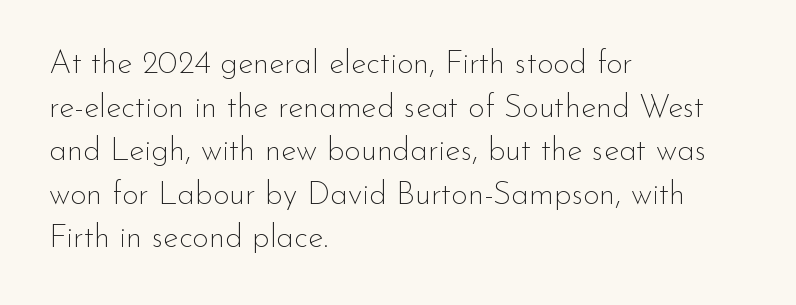
Spacing verdict: proportional, widths tailored to each character. Interline gaps are of average width in this sample. The designer went with a sans here, leaving each stem footless. Between one letter and the next there's only the usual sliver of space. The area under the type is left untouched.
